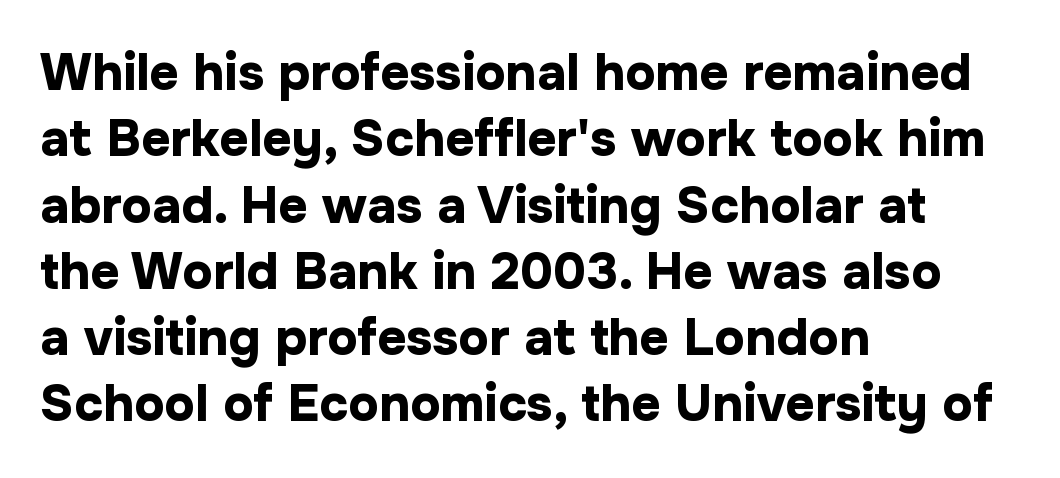
The image shows 51 px bold sans-serif type, upright; set left-aligned, normal line spacing (1.3x), normal letter spacing, not underlined; low stroke contrast and a medium x-height.
